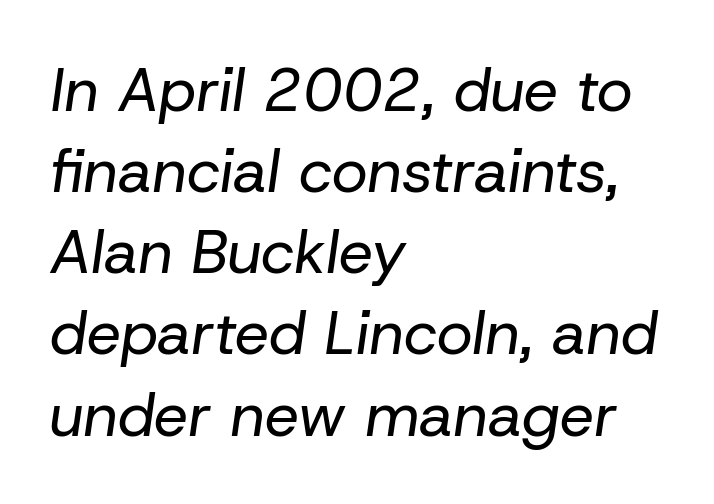
Q: Is the text bold? A: No.
Q: Is the text italic (slanted)? A: Yes, it leans right by about 8 degrees.
Q: Is the text underlined? A: No.
Q: How is the paragraph aligned? A: Left-aligned.
Q: Is the spacing between letters normal or unusually wide? A: Normal.
Q: Is the spacing between lines tight, normal or loose? A: Normal.
Q: Width (condensed, normal, or wide)? A: Normal.
Q: Stroke contrast? A: Low.
Q: x-height? A: Medium.
Q: Monospaced? A: No.
